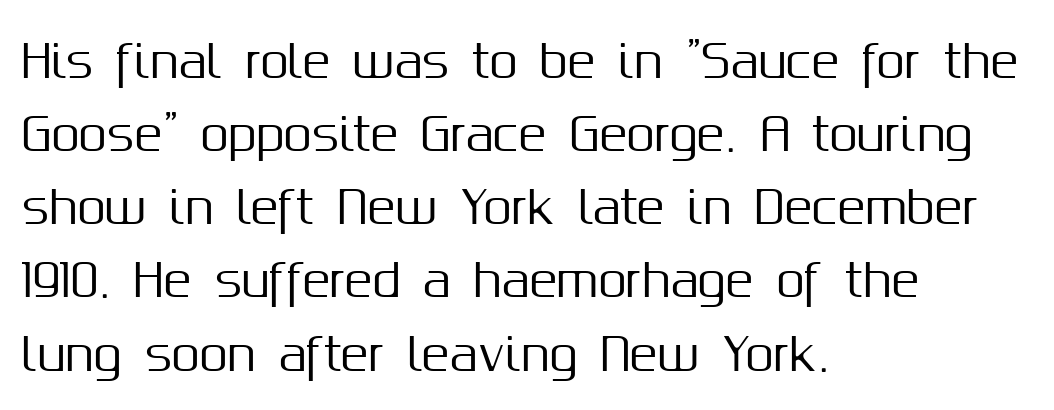
The image shows 46 px sans-serif type, upright; set left-aligned, normal line spacing (1.59x), normal letter spacing, not underlined; medium stroke contrast and a medium x-height.
